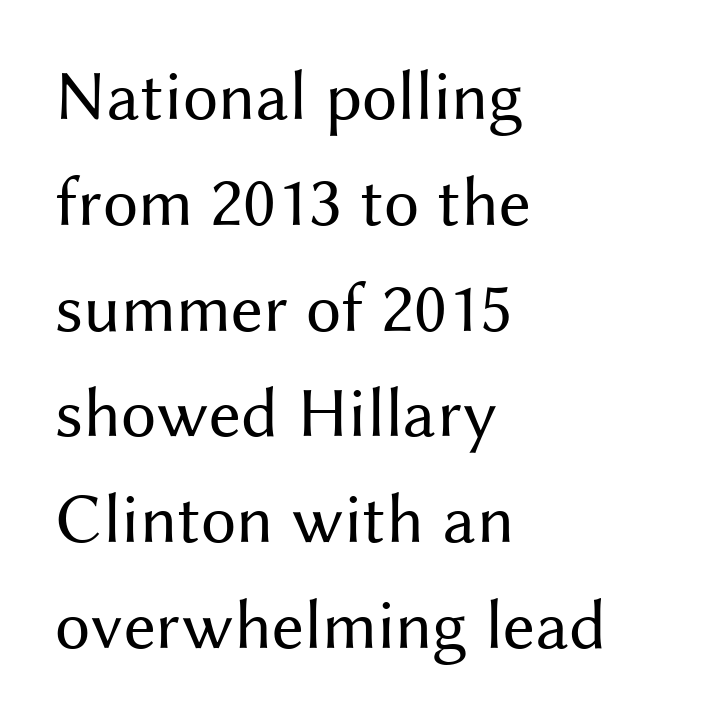
The image shows 71 px regular-weight sans-serif type, upright; set left-aligned, normal line spacing (1.49x), normal letter spacing, not underlined; medium stroke contrast and a medium x-height.
